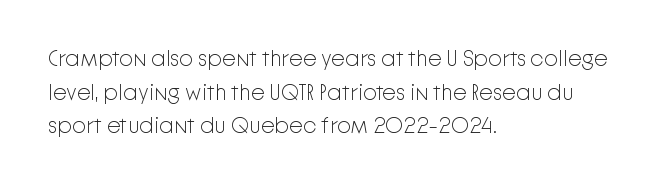
Q: Is the text bold? A: No.
Q: Is the text italic (slanted)? A: No, it is upright.
Q: Is the text underlined? A: No.
Q: How is the paragraph aligned? A: Left-aligned.
Q: Is the spacing between letters normal or unusually wide? A: Normal.
Q: Is the spacing between lines tight, normal or loose? A: Normal.
